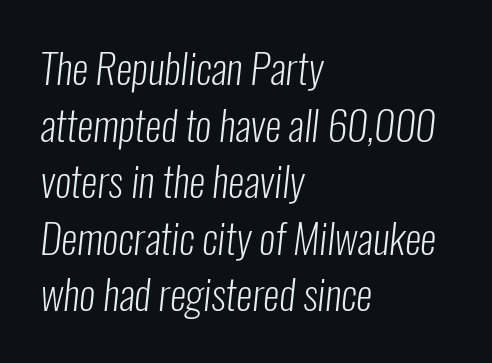
The image shows 41 px light, condensed sans-serif type; set left-aligned, normal line spacing (1.38x), normal letter spacing, not underlined; low stroke contrast and a medium x-height.
